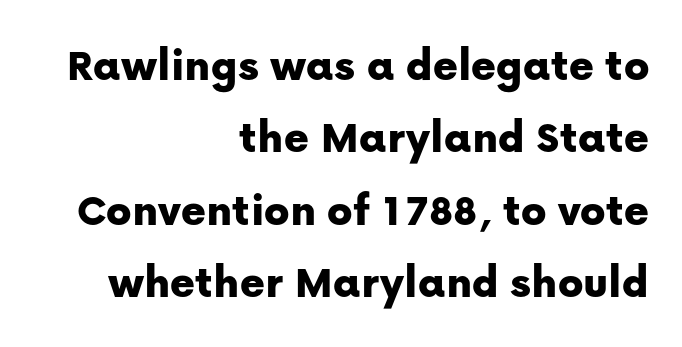
Words float on clear page, feet unadorned. It's the straight-up-and-down kind of type. What kind of face is this? One without serifs — a sans. Here the designer chose a conventional face with non-uniform glyph widths. The lines sit at an ordinary, default distance from one another. Standard letterfit; no display-style spreading of the glyphs.
